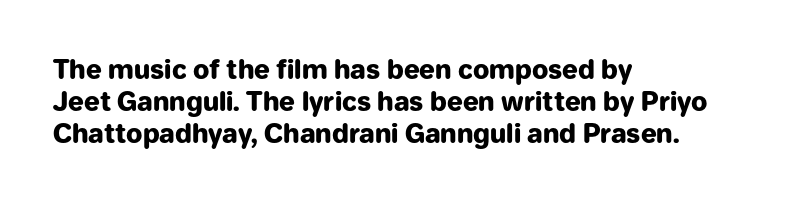
The image shows 26 px bold type, upright; set left-aligned, line spacing 1.23x, normal letter spacing, not underlined.
